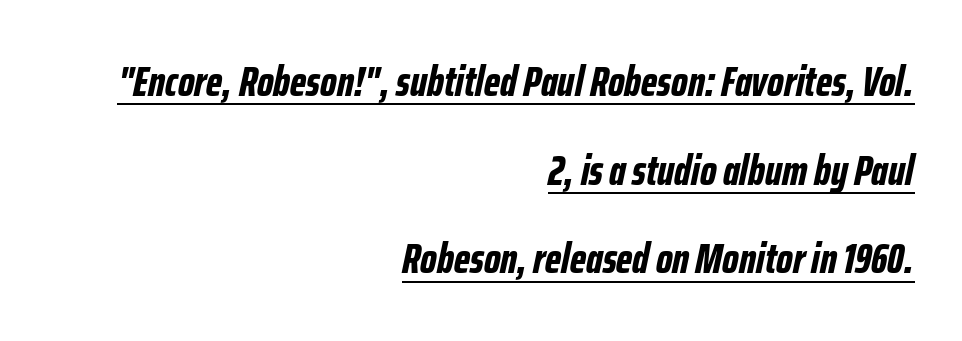
{"italic": "yes", "lean": "right", "slant_degrees": 12, "bold": "yes", "weight": "bold", "width": "condensed", "stroke_contrast": "low", "x_height": "medium", "monospaced": "no", "underline": "yes", "align": "right", "line_spacing": "loose", "line_spacing_ratio": 2.11, "letter_spacing": "normal", "letter_spacing_em": 0.0, "glyph_px": 42}
